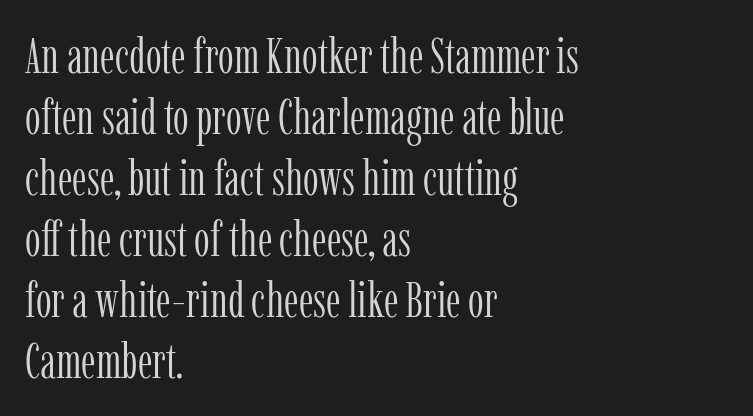
The image shows 50 px light, condensed serif type, upright; set left-aligned, line spacing 1.22x, normal letter spacing, not underlined; low stroke contrast and a medium x-height.
